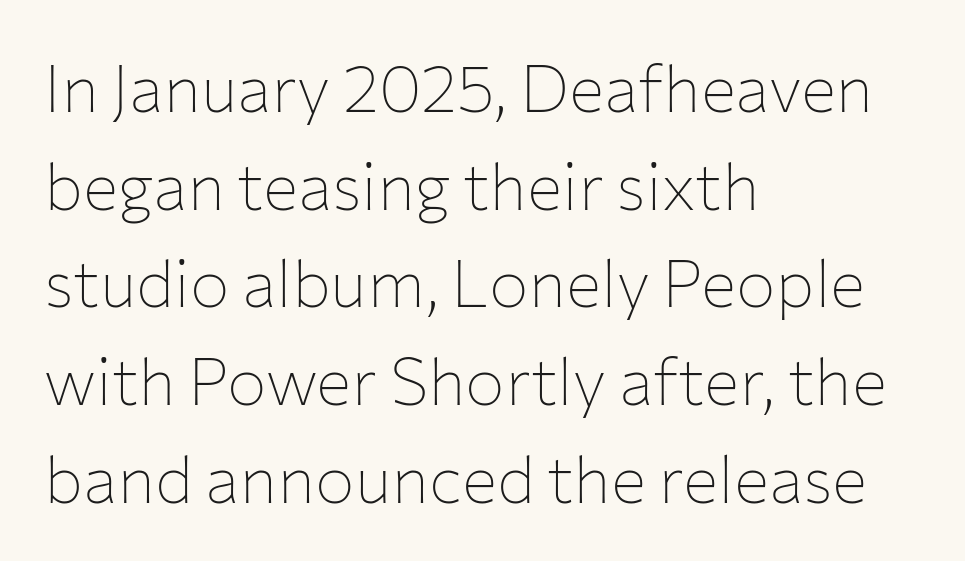
The image shows 66 px thin sans-serif type, upright; set left-aligned, normal line spacing (1.48x), normal letter spacing, not underlined; low stroke contrast and a medium x-height.
